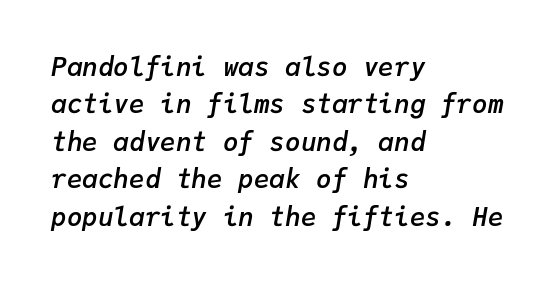
{"italic": "yes", "lean": "right", "slant_degrees": 9, "bold": "semi", "underline": "no", "align": "left", "line_spacing": "normal", "line_spacing_ratio": 1.44, "letter_spacing": "normal", "letter_spacing_em": 0.0, "glyph_px": 26}
